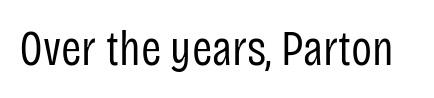
Q: Is the text bold? A: No.
Q: Is the text italic (slanted)? A: No, it is upright.
Q: Is the typeface a serif or a sans-serif typeface? A: Sans-serif.
Q: Is the text underlined? A: No.
Q: Is the spacing between letters normal or unusually wide? A: Normal.
Q: Width (condensed, normal, or wide)? A: Condensed.
Q: Stroke contrast? A: Low.
Q: x-height? A: Large.
Q: Monospaced? A: No.
